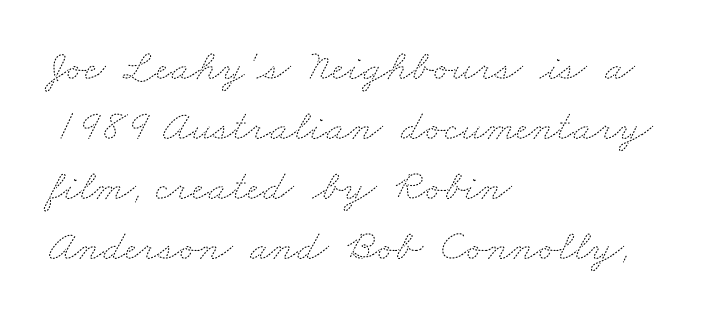
Q: Is the text bold? A: No.
Q: Is the text underlined? A: No.
Q: How is the paragraph aligned? A: Left-aligned.
Q: Is the spacing between letters normal or unusually wide? A: Normal.
Q: Is the spacing between lines tight, normal or loose? A: Normal.
Q: Width (condensed, normal, or wide)? A: Wide.
Q: Stroke contrast? A: Medium.
Q: x-height? A: Small.
Q: Monospaced? A: No.
